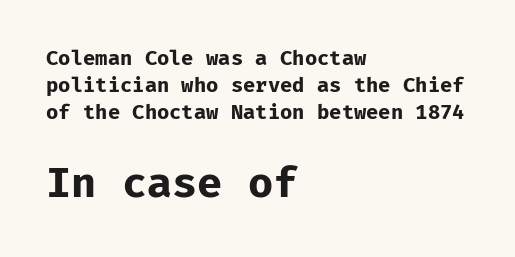
The image shows 41 px bold sans-serif type, upright; set left-aligned, normal line spacing (1.34x), normal letter spacing, not underlined; the second (bottom) block is 2.05x larger; low stroke contrast and a medium x-height.
